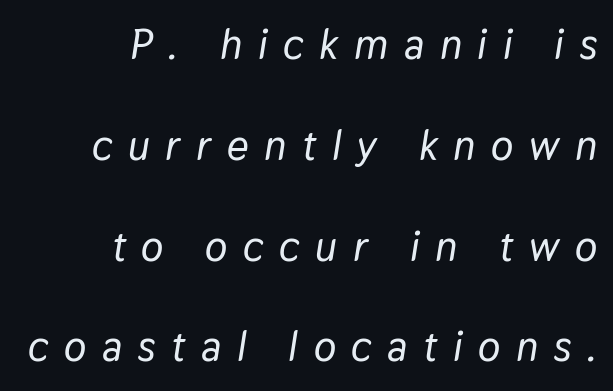
Just letters on the line, the space beneath them empty. Inter-character spacing is expanded well beyond the font's built-in metrics. How would I describe the line gaps? Wide and relaxed. A flush-right, rag-left setting is used for this passage.
